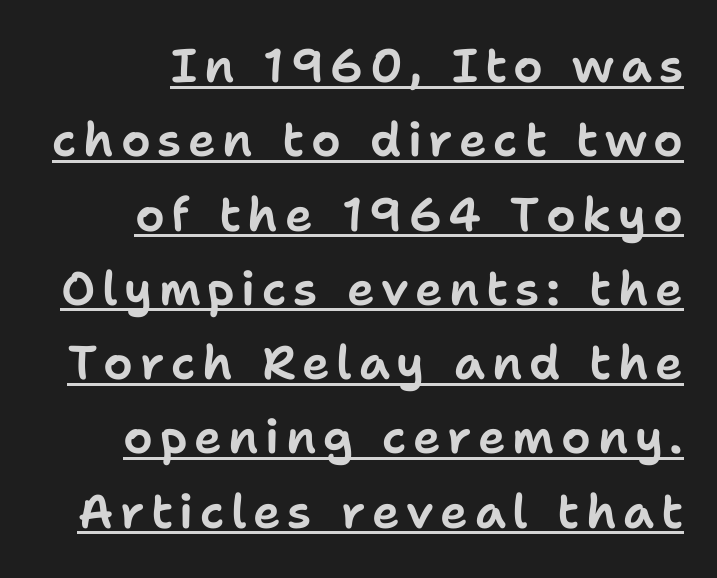
Q: Is the text italic (slanted)? A: No, it is upright.
Q: Is the typeface a serif or a sans-serif typeface? A: Sans-serif.
Q: Is the text underlined? A: Yes.
Q: How is the paragraph aligned? A: Right-aligned.
Q: Is the spacing between lines tight, normal or loose? A: Normal.
Q: Width (condensed, normal, or wide)? A: Normal.
Q: Stroke contrast? A: Low.
Q: x-height? A: Medium.
Q: Monospaced? A: No.
